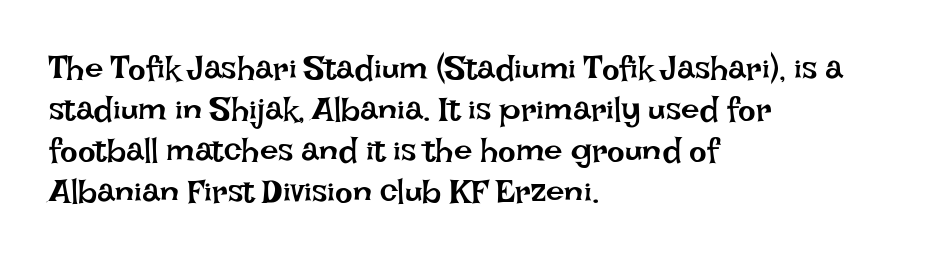
The space beneath each line is pristine and unruled. This sample has the flowing, uneven cadence of proportional lettering. Casual observation: everything's shoved over to the left. If you drew a line through each stem, it would be perfectly vertical.
